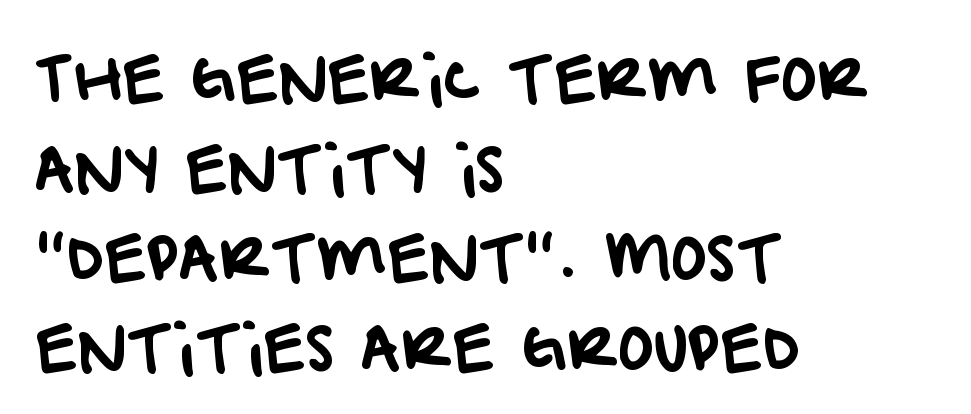
{"serif": "no", "width": "normal", "stroke_contrast": "low", "x_height": "large", "monospaced": "no", "underline": "no", "align": "left", "line_spacing": "normal", "line_spacing_ratio": 1.47, "letter_spacing": "normal", "letter_spacing_em": 0.0, "glyph_px": 61}
